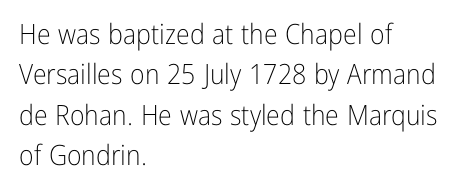
Q: Is the text bold? A: No.
Q: Is the text italic (slanted)? A: No, it is upright.
Q: Is the typeface a serif or a sans-serif typeface? A: Sans-serif.
Q: Is the text underlined? A: No.
Q: How is the paragraph aligned? A: Left-aligned.
Q: Is the spacing between letters normal or unusually wide? A: Normal.
Q: Is the spacing between lines tight, normal or loose? A: Normal.
Q: Width (condensed, normal, or wide)? A: Condensed.
Q: Stroke contrast? A: Low.
Q: x-height? A: Medium.
Q: Monospaced? A: No.
